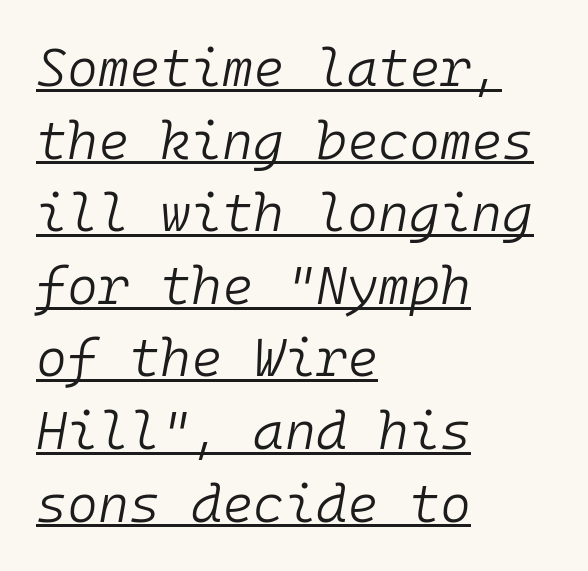
The image shows 53 px light type, italic (leaning right), monospaced; set left-aligned, normal line spacing (1.37x), normal letter spacing, underlined; low stroke contrast and a medium x-height.
